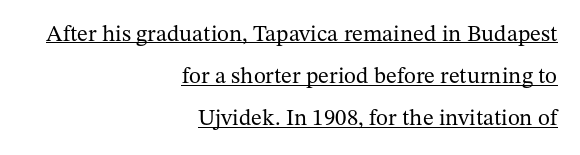
{"italic": "no", "bold": "no", "underline": "yes", "align": "right", "line_spacing_ratio": 1.83, "letter_spacing": "normal", "letter_spacing_em": 0.0, "glyph_px": 23}
